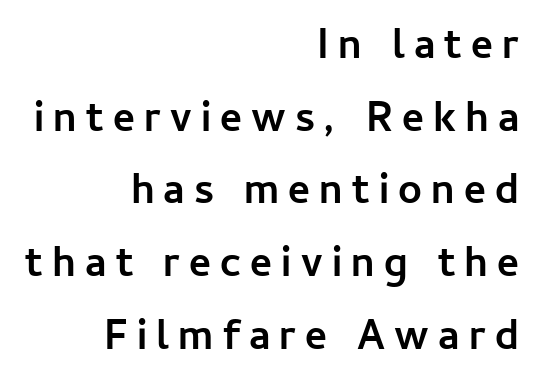
{"serif": "no", "italic": "no", "bold": "yes", "weight": "semibold", "width": "normal", "stroke_contrast": "low", "x_height": "medium", "monospaced": "no", "underline": "no", "align": "right", "line_spacing_ratio": 1.73, "letter_spacing": "wide", "letter_spacing_em": 0.22, "glyph_px": 42}
